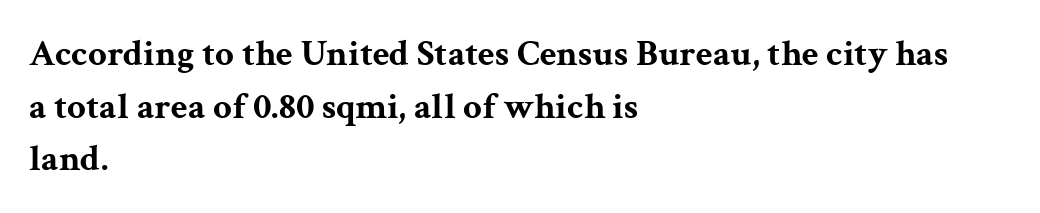
Q: Is the text bold? A: Yes.
Q: Is the text italic (slanted)? A: No, it is upright.
Q: Is the typeface a serif or a sans-serif typeface? A: Serif.
Q: Is the text underlined? A: No.
Q: How is the paragraph aligned? A: Left-aligned.
Q: Is the spacing between letters normal or unusually wide? A: Normal.
Q: Is the spacing between lines tight, normal or loose? A: Normal.
Q: Width (condensed, normal, or wide)? A: Wide.
Q: Stroke contrast? A: Medium.
Q: x-height? A: Medium.
Q: Monospaced? A: No.
